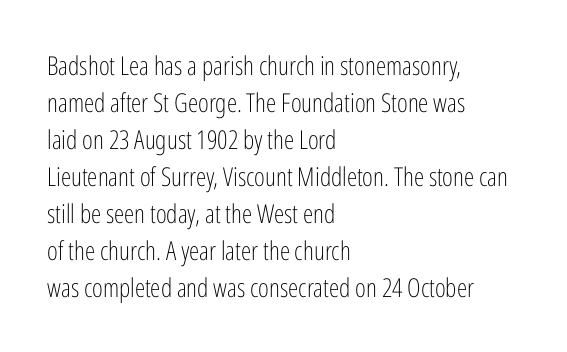
{"italic": "no", "bold": "no", "underline": "no", "align": "left", "line_spacing": "normal", "line_spacing_ratio": 1.42, "letter_spacing": "normal", "letter_spacing_em": 0.0, "glyph_px": 26}
